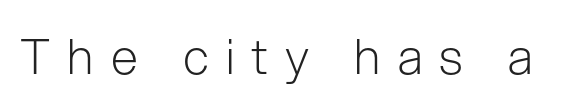
{"serif": "no", "italic": "no", "bold": "no", "weight": "light", "width": "normal", "stroke_contrast": "low", "x_height": "medium", "monospaced": "no", "underline": "no", "letter_spacing": "wide", "letter_spacing_em": 0.35, "glyph_px": 49}
